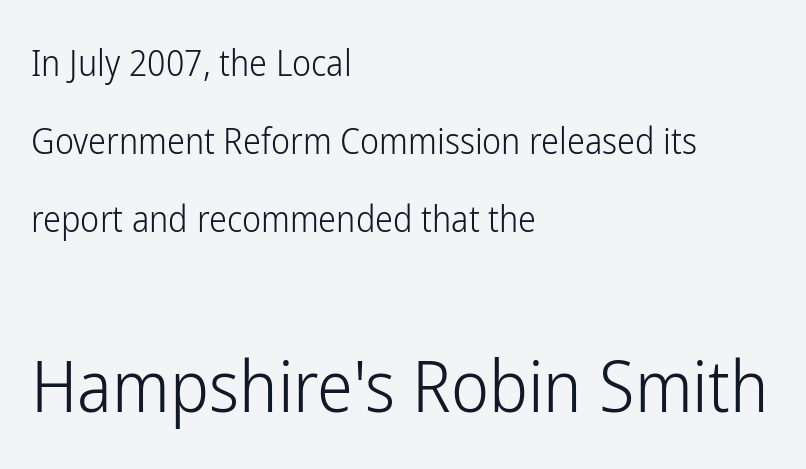
Looks like regular typesetting: each glyph gets only the width it needs. The strip under each line holds only bare page. Every row of glyphs begins at an identical x-position on the left. Observe the ordinary spacing: letters are neighbours, not strangers. Serif or sans? Sans — the stroke terminals are bare.
